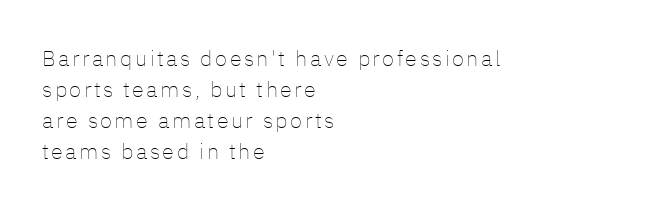
The image shows 22 px text type, upright; set left-aligned, normal line spacing (1.41x), not underlined.
